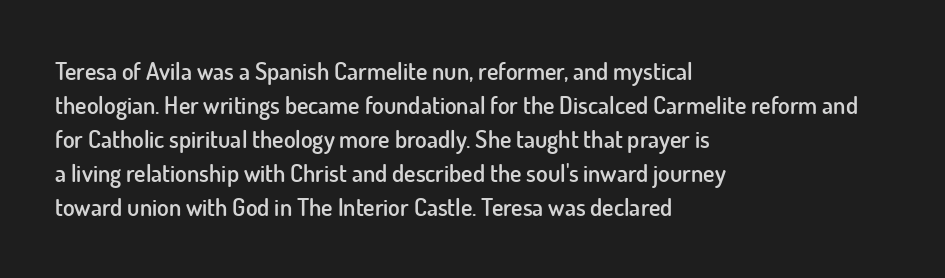
Bold? Not quite — semibold, heavier than regular but stopping short. Caption: standard tracking, unaltered. The setting favours the left margin, as ordinary paragraphs usually do. Leading matches the norm, producing a regular column. If you drew a line through each stem, it would be perfectly vertical. Bare-footed words on every line.
